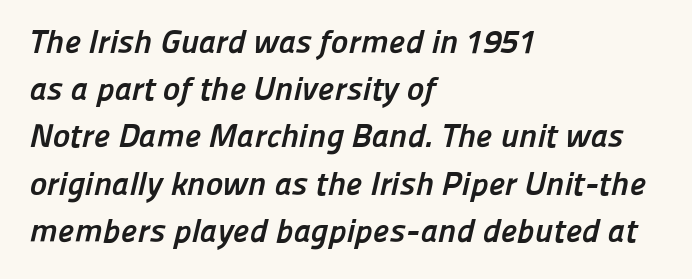
{"serif": "no", "bold": "yes", "weight": "semibold", "width": "normal", "stroke_contrast": "low", "x_height": "medium", "monospaced": "no", "underline": "no", "align": "left", "line_spacing": "normal", "line_spacing_ratio": 1.43, "letter_spacing": "normal", "letter_spacing_em": 0.0, "glyph_px": 33}
